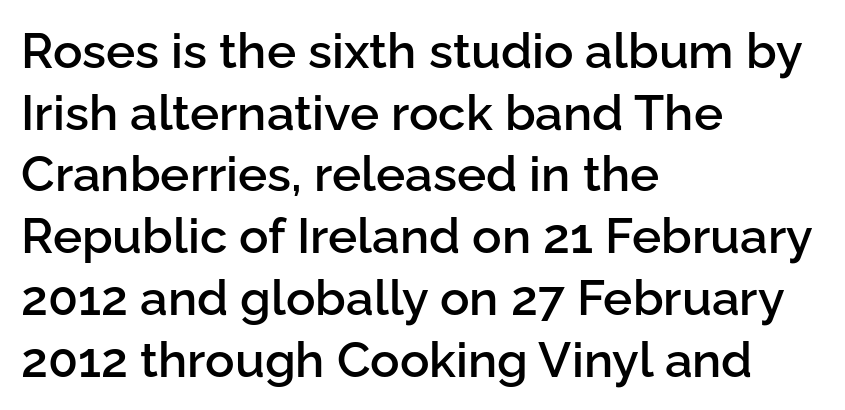
The image shows 49 px semibold sans-serif type, upright; set left-aligned, normal line spacing (1.26x), normal letter spacing, not underlined; low stroke contrast and a medium x-height.
